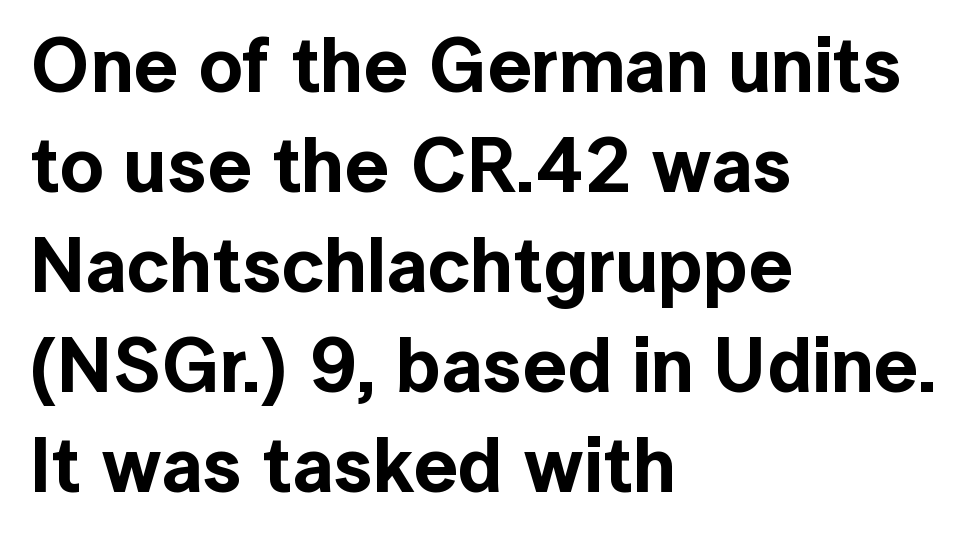
The image shows 77 px sans-serif type, upright; set left-aligned, normal line spacing (1.3x), normal letter spacing, not underlined; a medium x-height.
